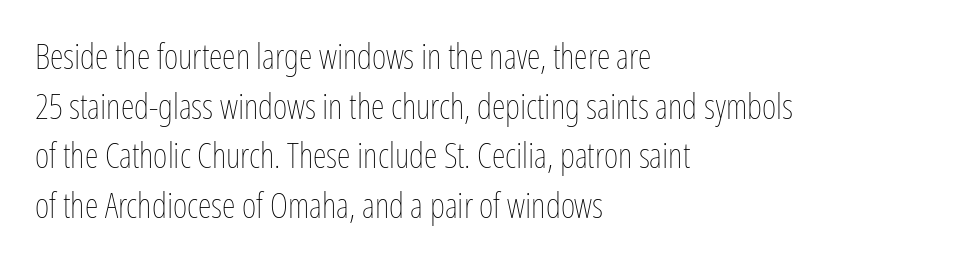
The image shows 35 px thin, condensed type, upright; set left-aligned, normal line spacing (1.42x), normal letter spacing, not underlined; low stroke contrast and a medium x-height.
